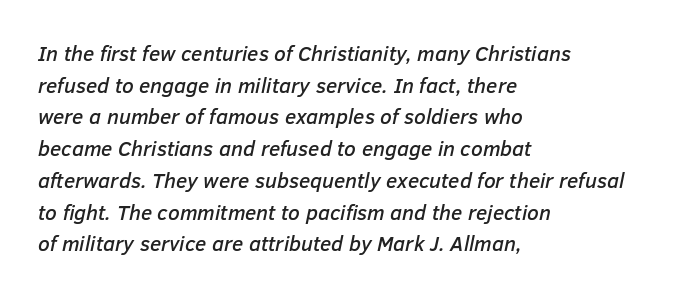
{"italic": "yes", "lean": "right", "slant_degrees": 12, "underline": "no", "align": "left", "line_spacing": "normal", "line_spacing_ratio": 1.51, "letter_spacing": "normal", "letter_spacing_em": 0.0, "glyph_px": 21}
